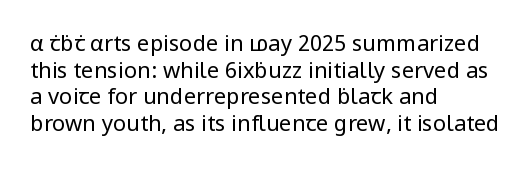
Q: Is the text bold? A: No.
Q: Is the text italic (slanted)? A: No, it is upright.
Q: Is the text underlined? A: No.
Q: How is the paragraph aligned? A: Left-aligned.
Q: Is the spacing between letters normal or unusually wide? A: Normal.
